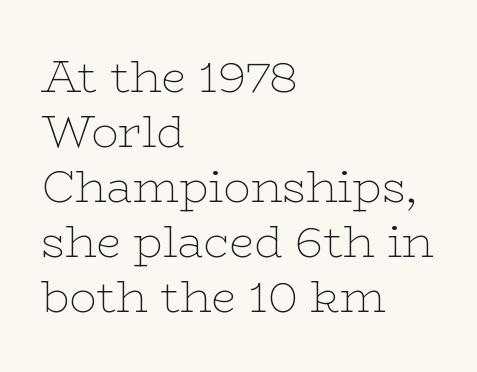
Line starts are locked; line ends wander. Rule under the text: the space is simply empty. The font's upright variant was chosen for this text. Heft: none added — not bold.
